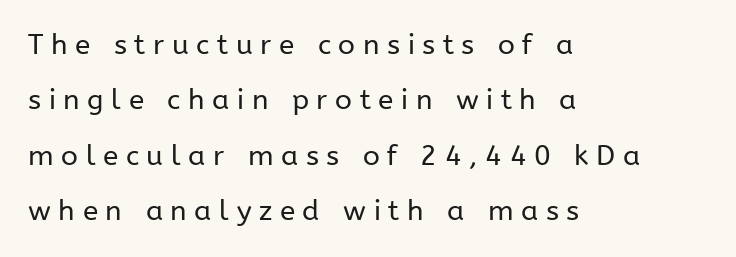
{"serif": "no", "italic": "no", "bold": "no", "weight": "regular", "width": "normal", "stroke_contrast": "low", "x_height": "medium", "monospaced": "no", "underline": "no", "align": "left", "line_spacing": "loose", "line_spacing_ratio": 1.98, "letter_spacing": "wide", "letter_spacing_em": 0.27, "glyph_px": 28}
